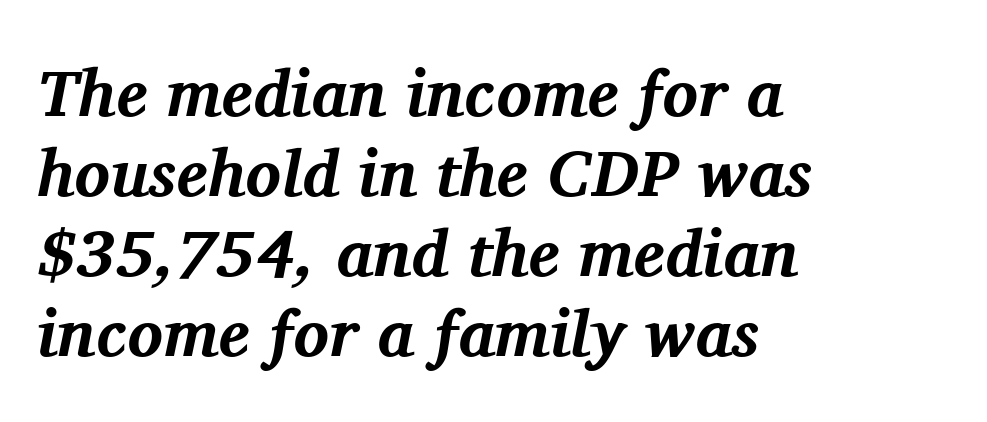
Q: Is the text bold? A: Yes.
Q: Is the text italic (slanted)? A: Yes, it leans right by about 11 degrees.
Q: Is the typeface a serif or a sans-serif typeface? A: Serif.
Q: Is the text underlined? A: No.
Q: How is the paragraph aligned? A: Left-aligned.
Q: Is the spacing between letters normal or unusually wide? A: Normal.
Q: Width (condensed, normal, or wide)? A: Normal.
Q: Stroke contrast? A: Medium.
Q: x-height? A: Medium.
Q: Monospaced? A: No.
